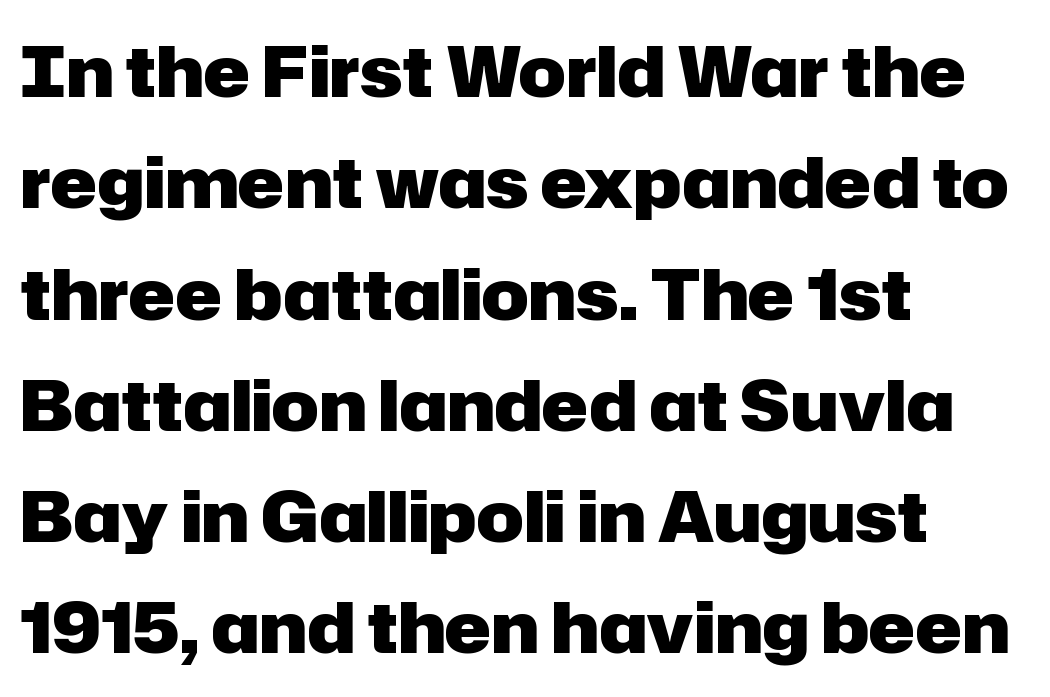
The image shows 70 px heavy sans-serif type, upright; set left-aligned, normal line spacing (1.59x), normal letter spacing, not underlined; low stroke contrast and a medium x-height.
